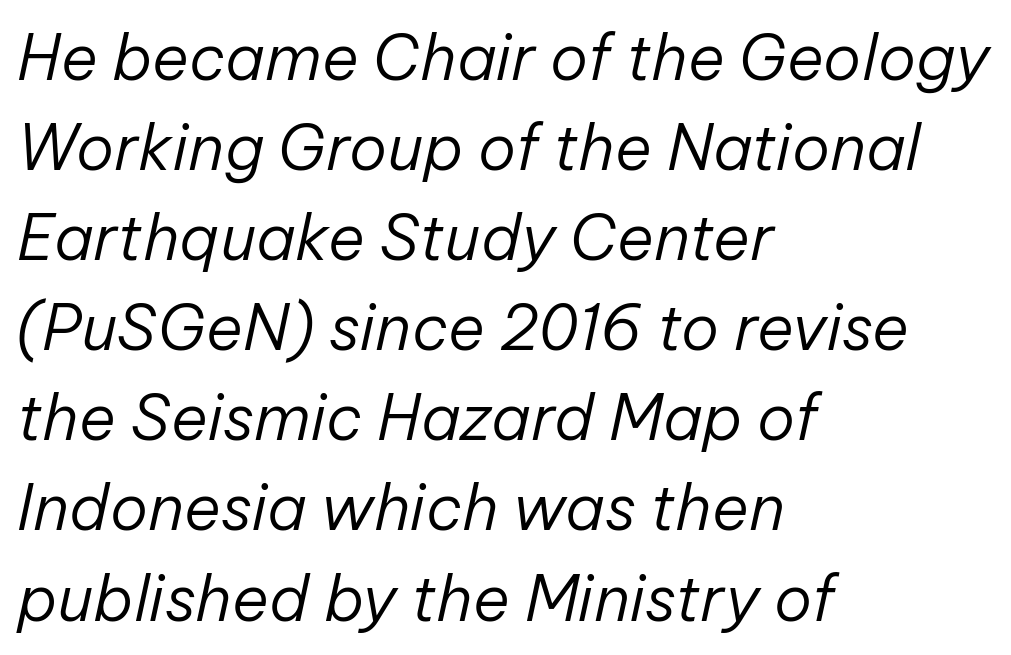
Line beginnings align vertically; line endings do not. A typesetter would call this proportional, since set widths differ per character. The leading is moderate, giving the passage an even texture. In terms of letterspacing, this is plain default setting. Lines of text with bare space underneath. The cut favours lightness, reaching ordinary text weight at its darkest.
